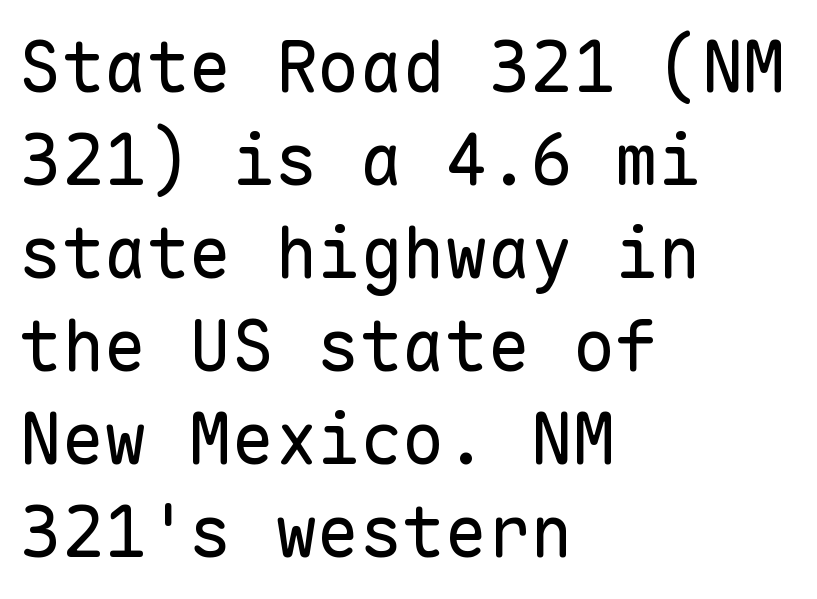
Q: Is the text bold? A: No.
Q: Is the text italic (slanted)? A: No, it is upright.
Q: Is the typeface a serif or a sans-serif typeface? A: Sans-serif.
Q: Is the text underlined? A: No.
Q: How is the paragraph aligned? A: Left-aligned.
Q: Is the spacing between letters normal or unusually wide? A: Normal.
Q: Is the spacing between lines tight, normal or loose? A: Normal.
Q: Width (condensed, normal, or wide)? A: Normal.
Q: Stroke contrast? A: Low.
Q: x-height? A: Medium.
Q: Monospaced? A: Yes.
